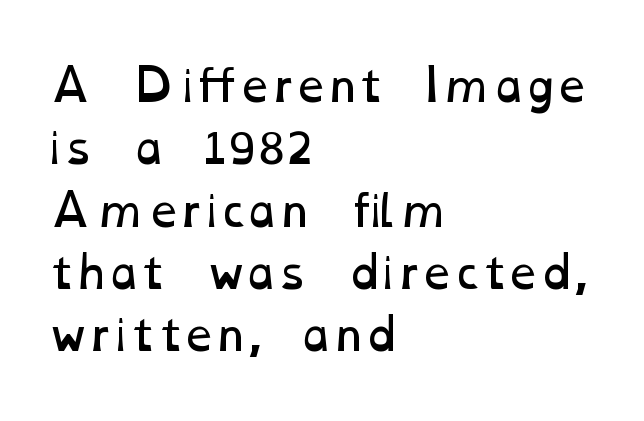
{"bold": "no", "weight": "regular", "width": "wide", "stroke_contrast": "low", "x_height": "medium", "monospaced": "no", "underline": "no", "align": "left", "line_spacing": "normal", "line_spacing_ratio": 1.45, "letter_spacing": "normal", "letter_spacing_em": 0.0, "glyph_px": 43}
